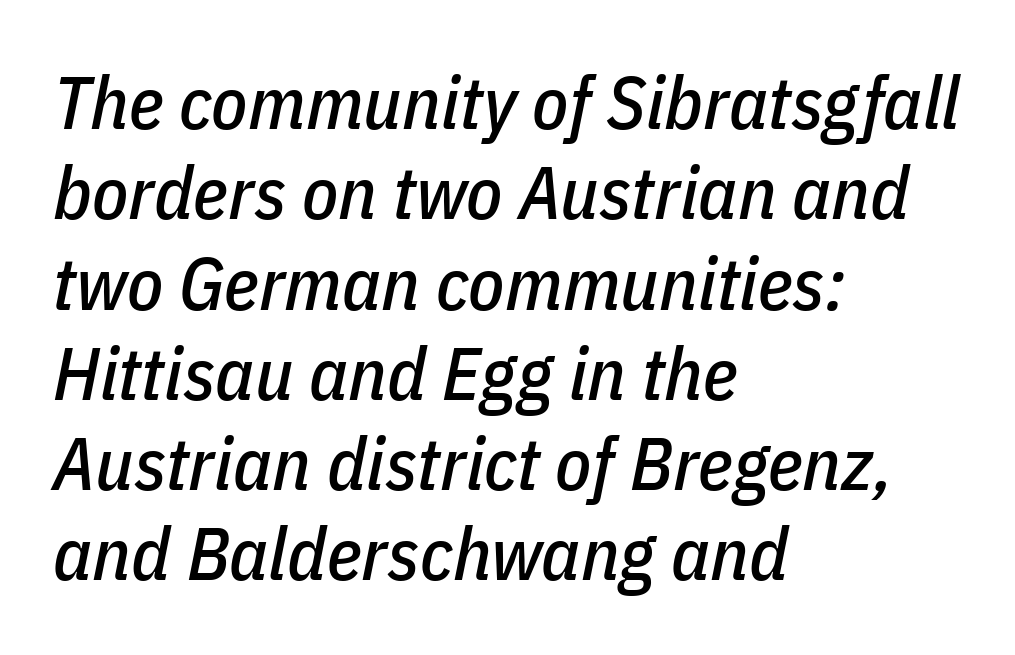
{"italic": "yes", "lean": "right", "slant_degrees": 11, "width": "condensed", "stroke_contrast": "low", "x_height": "medium", "monospaced": "no", "underline": "no", "align": "left", "line_spacing_ratio": 1.22, "letter_spacing": "normal", "letter_spacing_em": 0.0, "glyph_px": 74}
